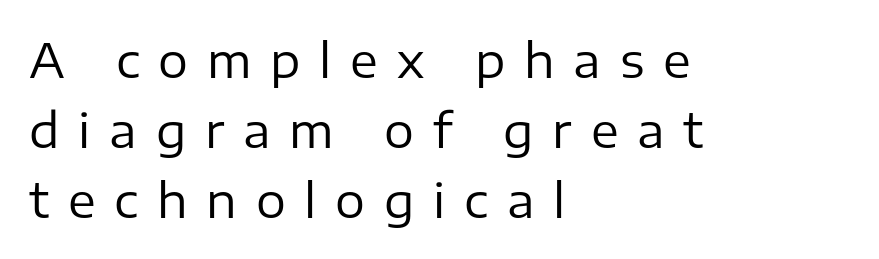
The image shows 47 px regular-weight sans-serif type, upright; set left-aligned, normal line spacing (1.49x), unusually wide letter spacing (+0.4 em), not underlined; low stroke contrast and a medium x-height.
